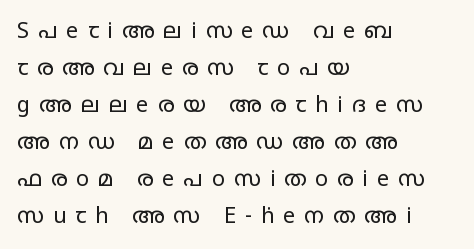
Q: Is the text bold? A: No.
Q: Is the text italic (slanted)? A: No, it is upright.
Q: Is the text underlined? A: No.
Q: How is the paragraph aligned? A: Left-aligned.
Q: Is the spacing between letters normal or unusually wide? A: Unusually wide.
Q: Is the spacing between lines tight, normal or loose? A: Normal.
